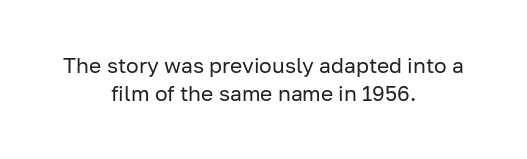
Q: Is the text bold? A: No.
Q: Is the text italic (slanted)? A: No, it is upright.
Q: Is the text underlined? A: No.
Q: How is the paragraph aligned? A: Centered.
Q: Is the spacing between letters normal or unusually wide? A: Normal.
Q: Is the spacing between lines tight, normal or loose? A: Normal.
